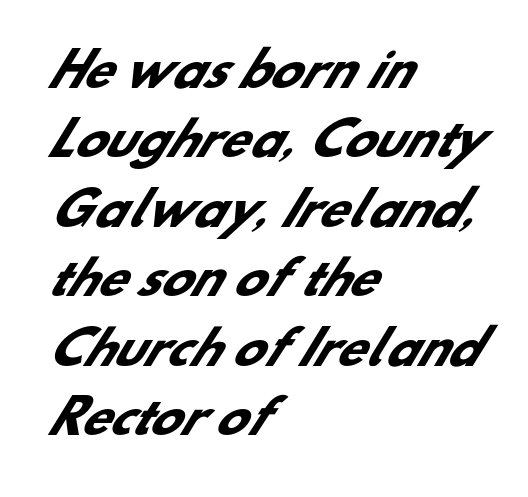
{"serif": "no", "bold": "yes", "weight": "heavy", "width": "normal", "stroke_contrast": "low", "x_height": "small", "monospaced": "no", "underline": "no", "align": "left", "line_spacing": "normal", "line_spacing_ratio": 1.51, "letter_spacing": "normal", "letter_spacing_em": 0.0, "glyph_px": 46}
